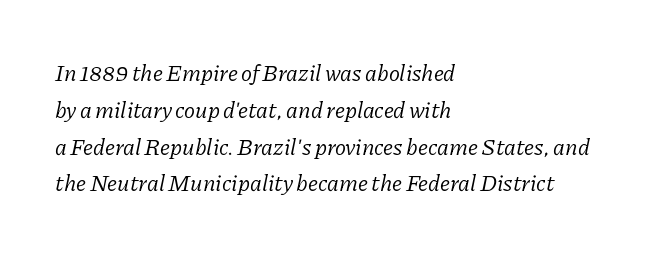
{"italic": "yes", "lean": "right", "slant_degrees": 11, "bold": "no", "underline": "no", "align": "left", "line_spacing": "normal", "line_spacing_ratio": 1.6, "letter_spacing": "normal", "letter_spacing_em": 0.0, "glyph_px": 23}
